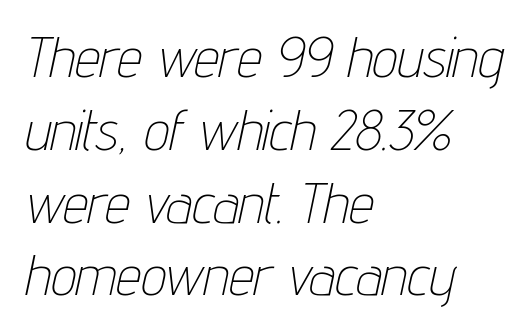
{"italic": "yes", "lean": "right", "slant_degrees": 12, "bold": "no", "weight": "thin", "width": "condensed", "stroke_contrast": "low", "x_height": "medium", "monospaced": "no", "underline": "no", "align": "left", "line_spacing": "normal", "line_spacing_ratio": 1.3, "letter_spacing": "normal", "letter_spacing_em": 0.0, "glyph_px": 56}
